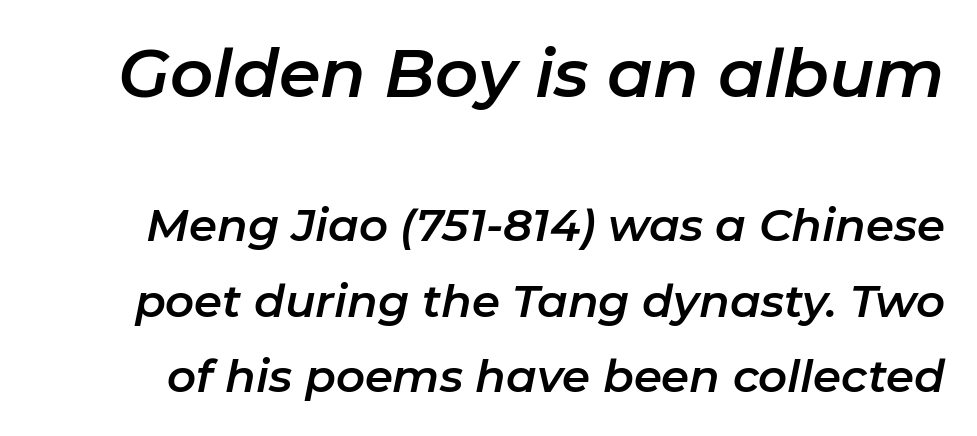
Q: Is the text italic (slanted)? A: Yes, it leans right by about 11 degrees.
Q: Is the text underlined? A: No.
Q: Is the spacing between letters normal or unusually wide? A: Normal.
Q: Is the spacing between lines tight, normal or loose? A: Normal.
Q: Which block of text is set in a larger size, the first (top) or the second (bottom)? A: The first (top) one.
Q: Width (condensed, normal, or wide)? A: Normal.
Q: Stroke contrast? A: Low.
Q: x-height? A: Medium.
Q: Monospaced? A: No.
